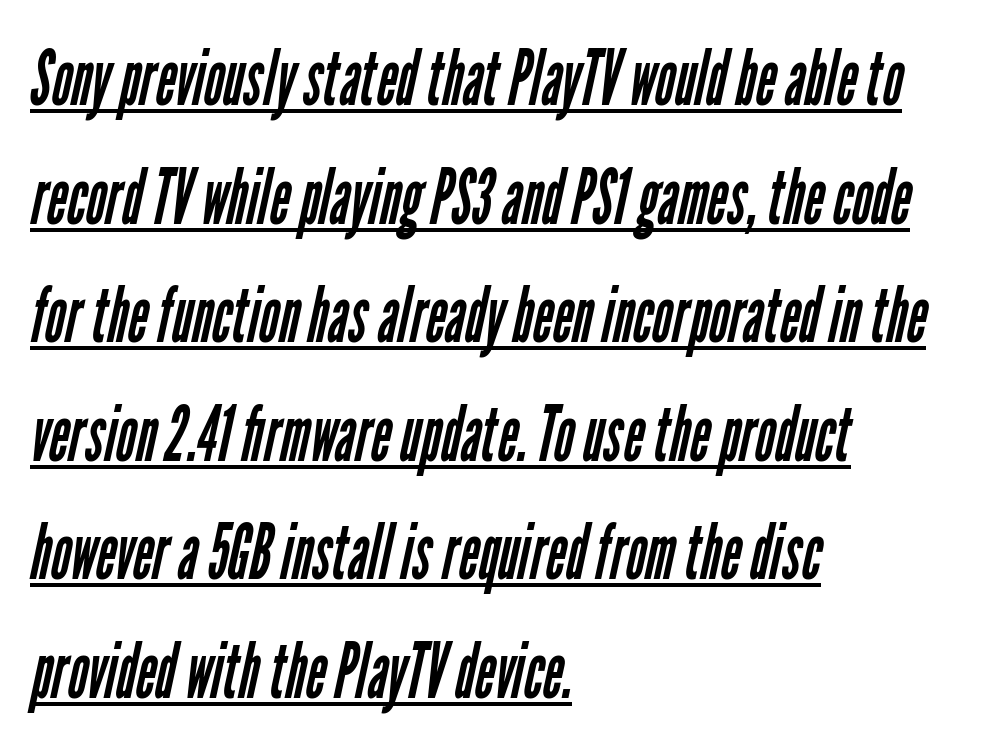
Evenly set lines give the paragraph a standard silhouette. The passage shown is typed in a proportional face where columns would drift. The gaps between neighbouring characters are ordinary and unremarkable. Vertical stems look standard width or narrower in stroke. A typesetter would label this face a sans.
